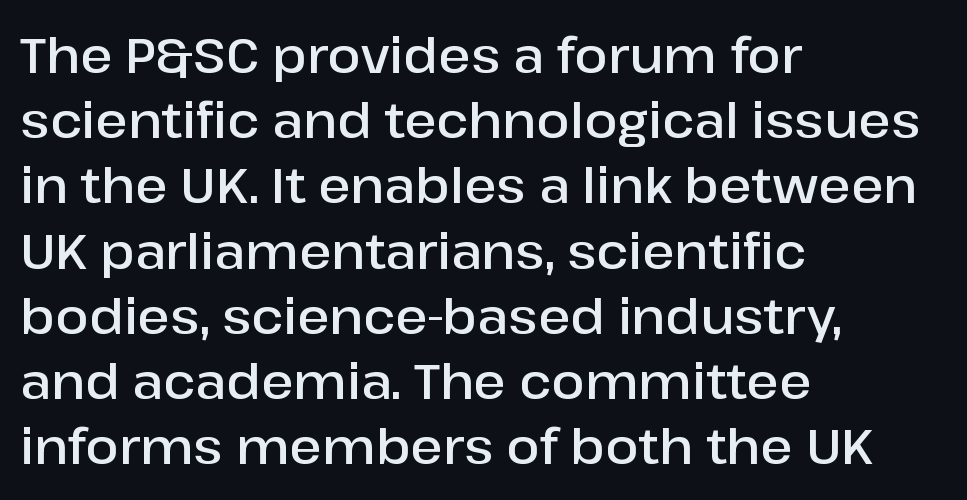
The image shows 49 px semibold sans-serif type, upright; set left-aligned, normal line spacing (1.33x), normal letter spacing, not underlined; low stroke contrast and a medium x-height.
